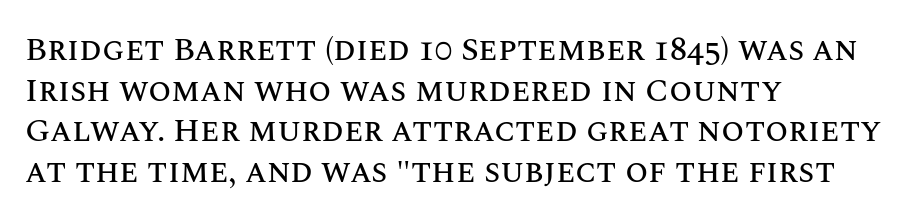
Q: Is the text italic (slanted)? A: No, it is upright.
Q: Is the text underlined? A: No.
Q: How is the paragraph aligned? A: Left-aligned.
Q: Is the spacing between letters normal or unusually wide? A: Normal.
Q: Width (condensed, normal, or wide)? A: Normal.
Q: Stroke contrast? A: Medium.
Q: x-height? A: Large.
Q: Monospaced? A: No.
